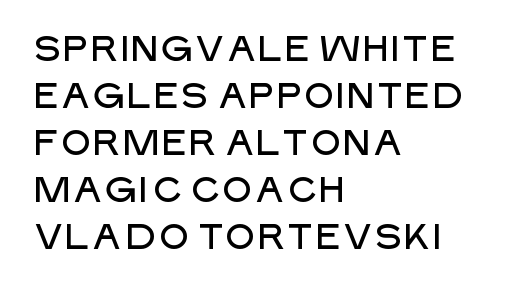
Q: Is the text italic (slanted)? A: No, it is upright.
Q: Is the typeface a serif or a sans-serif typeface? A: Sans-serif.
Q: Is the text underlined? A: No.
Q: How is the paragraph aligned? A: Left-aligned.
Q: Is the spacing between letters normal or unusually wide? A: Normal.
Q: Is the spacing between lines tight, normal or loose? A: Normal.
Q: Width (condensed, normal, or wide)? A: Normal.
Q: Stroke contrast? A: Low.
Q: x-height? A: Large.
Q: Monospaced? A: No.
